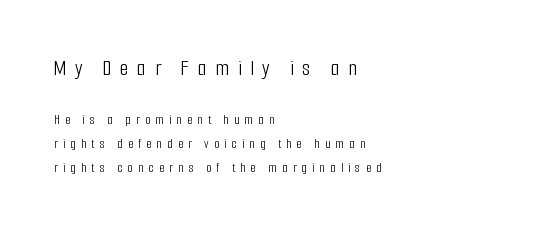
The image shows 23 px text type, upright; set left-aligned, normal line spacing (1.7x), unusually wide letter spacing (+0.36 em), not underlined; the first (top) block is 1.64x larger.
